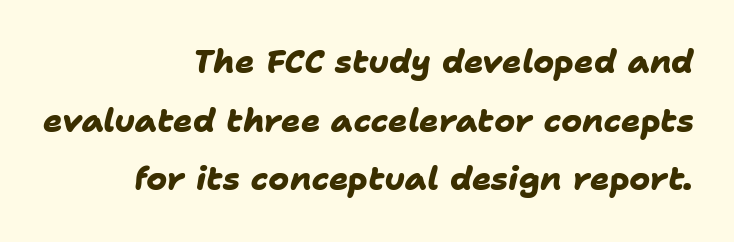
The image shows 32 px heavy sans-serif type; set right-aligned, line spacing 1.83x, normal letter spacing, not underlined; low stroke contrast and a medium x-height.
